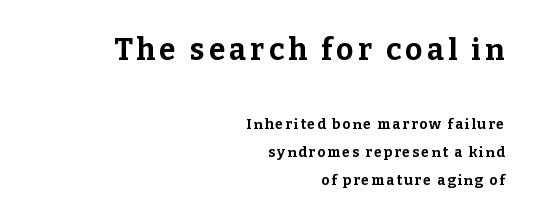
The earlier block is typeset at a bigger size than the later block. These lines carry a lot of weight — the face is fully bold. Font category for this specimen: serif. These lines are rendered in a variable-pitch font. Is the block centered? No — it sits flush against the right margin.
